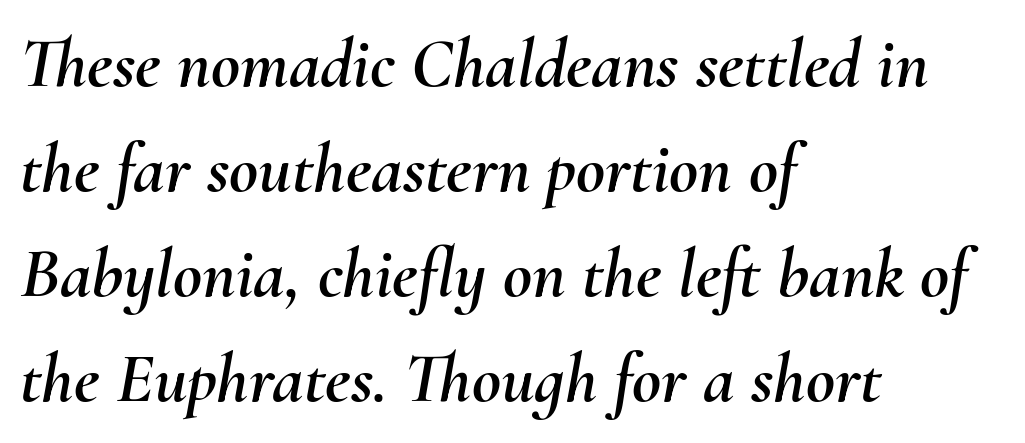
Q: Is the text italic (slanted)? A: Yes, it leans right by about 10 degrees.
Q: Is the text underlined? A: No.
Q: How is the paragraph aligned? A: Left-aligned.
Q: Is the spacing between letters normal or unusually wide? A: Normal.
Q: Is the spacing between lines tight, normal or loose? A: Normal.
Q: Width (condensed, normal, or wide)? A: Normal.
Q: Stroke contrast? A: Medium.
Q: x-height? A: Small.
Q: Monospaced? A: No.
